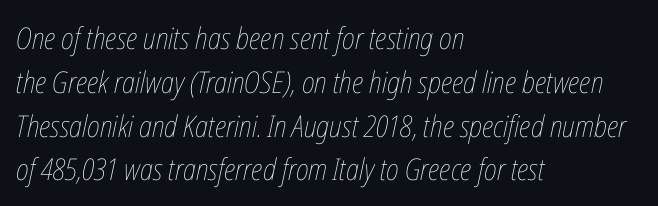
The image shows 30 px thin, condensed type, italic (leaning right); set left-aligned, normal line spacing (1.46x), normal letter spacing, not underlined; low stroke contrast and a medium x-height.
